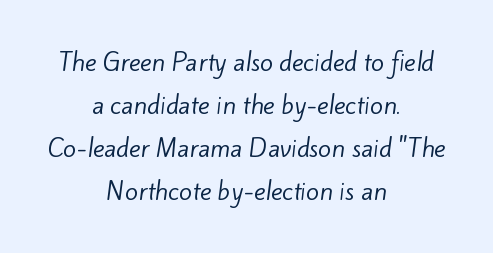
The tracking reads as untouched default to a designer's eye. In CSS terms this would be text-align: center. The space directly below the letters is spotless. Is this a heavy cut? Hardly; it is regular or lighter.
